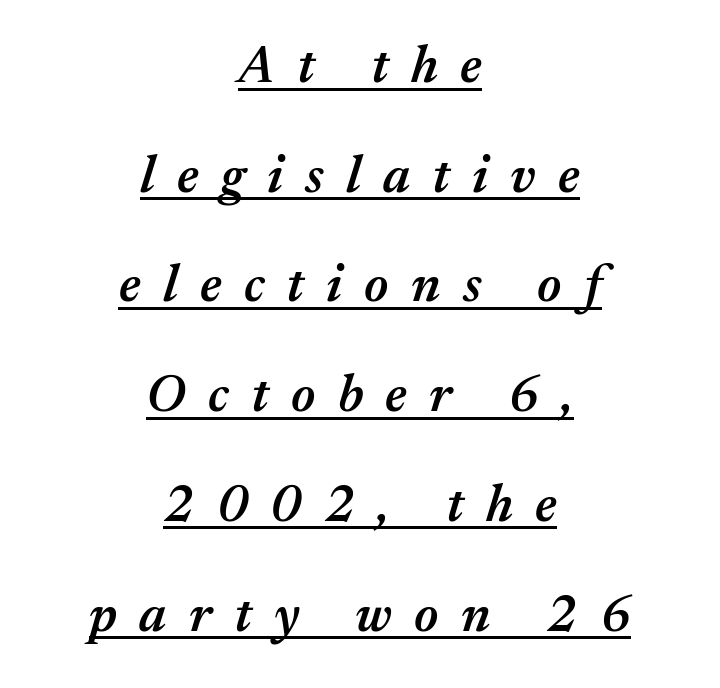
Q: Is the text bold? A: Semi-bold.
Q: Is the text italic (slanted)? A: Yes, it leans right by about 17 degrees.
Q: Is the text underlined? A: Yes.
Q: How is the paragraph aligned? A: Centered.
Q: Is the spacing between letters normal or unusually wide? A: Unusually wide.
Q: Is the spacing between lines tight, normal or loose? A: Loose.
Q: Width (condensed, normal, or wide)? A: Normal.
Q: Stroke contrast? A: Medium.
Q: x-height? A: Medium.
Q: Monospaced? A: No.
